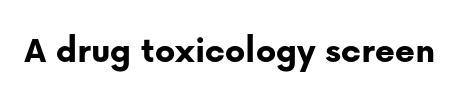
Q: Is the text bold? A: Yes.
Q: Is the text italic (slanted)? A: No, it is upright.
Q: Is the typeface a serif or a sans-serif typeface? A: Sans-serif.
Q: Is the text underlined? A: No.
Q: Is the spacing between letters normal or unusually wide? A: Normal.
Q: Width (condensed, normal, or wide)? A: Normal.
Q: Stroke contrast? A: Low.
Q: x-height? A: Medium.
Q: Monospaced? A: No.
